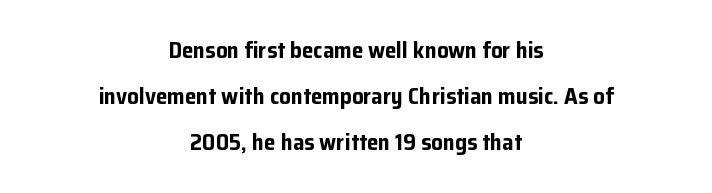
{"italic": "no", "bold": "yes", "underline": "no", "align": "center", "line_spacing": "loose", "line_spacing_ratio": 2.01, "letter_spacing": "normal", "letter_spacing_em": 0.0, "glyph_px": 23}
